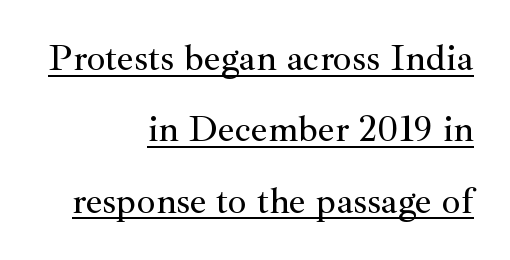
{"serif": "yes", "italic": "no", "width": "normal", "stroke_contrast": "medium", "x_height": "small", "monospaced": "no", "underline": "yes", "align": "right", "line_spacing": "loose", "line_spacing_ratio": 1.93, "letter_spacing": "normal", "letter_spacing_em": 0.0, "glyph_px": 37}
